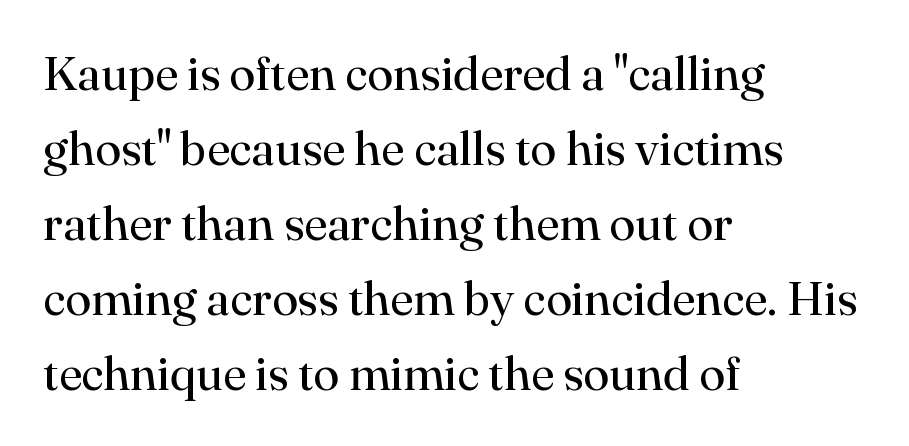
The image shows 48 px regular-weight serif type, upright; set left-aligned, normal line spacing (1.56x), normal letter spacing, not underlined; high stroke contrast and a small x-height.
